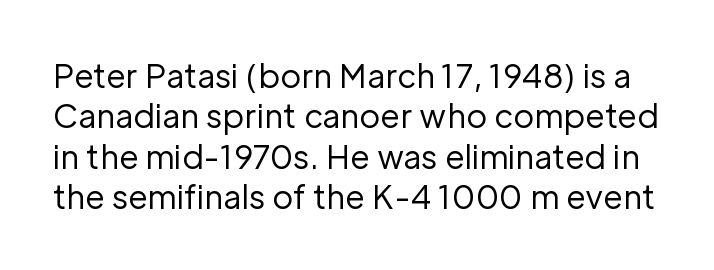
{"serif": "no", "italic": "no", "bold": "no", "weight": "regular", "width": "normal", "stroke_contrast": "low", "x_height": "medium", "monospaced": "no", "underline": "no", "line_spacing": "normal", "line_spacing_ratio": 1.26, "letter_spacing": "normal", "letter_spacing_em": 0.0, "glyph_px": 32}
